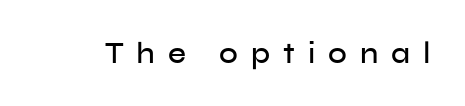
Q: Is the text italic (slanted)? A: No, it is upright.
Q: Is the typeface a serif or a sans-serif typeface? A: Sans-serif.
Q: Is the text underlined? A: No.
Q: Is the spacing between letters normal or unusually wide? A: Unusually wide.
Q: Width (condensed, normal, or wide)? A: Normal.
Q: Stroke contrast? A: Low.
Q: x-height? A: Medium.
Q: Monospaced? A: No.
